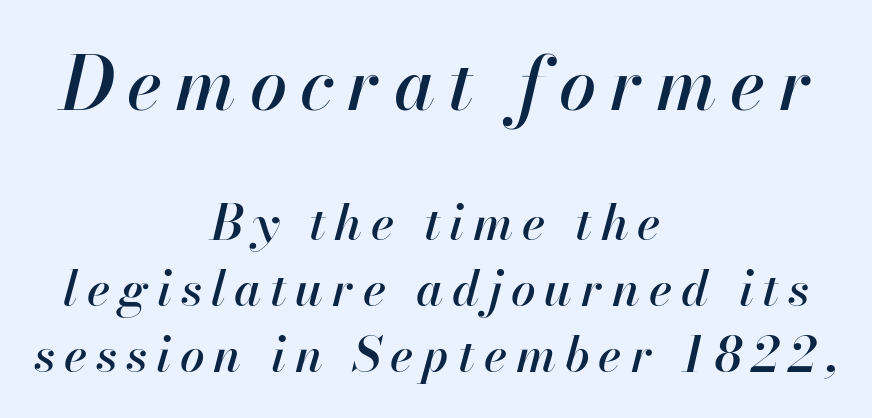
Q: Is the text italic (slanted)? A: Yes, it leans right by about 13 degrees.
Q: Is the text underlined? A: No.
Q: How is the paragraph aligned? A: Centered.
Q: Is the spacing between lines tight, normal or loose? A: Normal.
Q: Which block of text is set in a larger size, the first (top) or the second (bottom)? A: The first (top) one.
Q: Width (condensed, normal, or wide)? A: Normal.
Q: Stroke contrast? A: High.
Q: x-height? A: Small.
Q: Monospaced? A: No.
